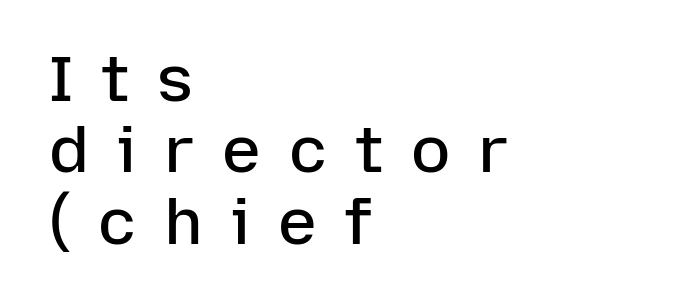
Q: Is the text bold? A: Semi-bold.
Q: Is the text italic (slanted)? A: No, it is upright.
Q: Is the typeface a serif or a sans-serif typeface? A: Sans-serif.
Q: Is the text underlined? A: No.
Q: How is the paragraph aligned? A: Left-aligned.
Q: Is the spacing between letters normal or unusually wide? A: Unusually wide.
Q: Is the spacing between lines tight, normal or loose? A: Tight.
Q: Width (condensed, normal, or wide)? A: Normal.
Q: Stroke contrast? A: Low.
Q: x-height? A: Medium.
Q: Monospaced? A: No.
